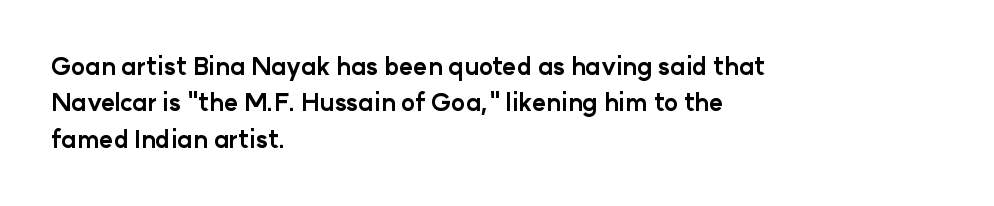
The designer left line spacing at the default. The horizontal fit of the characters is conventional and even. The specimen reads as upright at a glance. The passage shown is not underscored anywhere. The letters are bold, with thick, heavy strokes.
